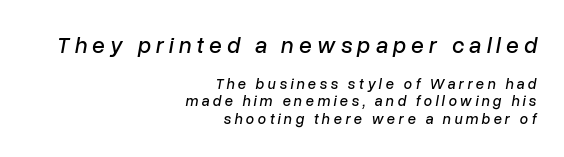
{"italic": "yes", "lean": "right", "slant_degrees": 10, "underline": "no", "align": "right", "line_spacing_ratio": 1.16, "letter_spacing": "wide", "letter_spacing_em": 0.22, "larger_block": "first", "size_ratio": 1.53, "glyph_px": 23}
